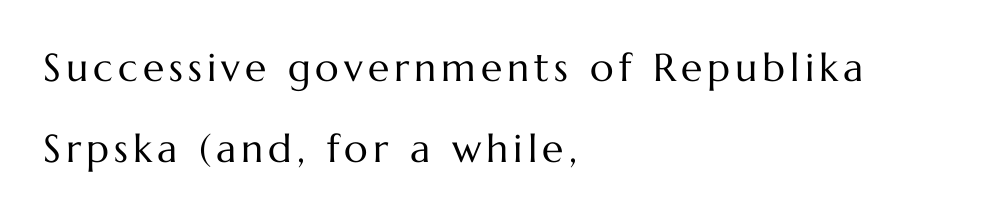
This sample trades compactness for vertical openness between lines. Stroke mass is kept to a normal reading level or below. The words here are not underlined. The letters advance in unequal steps, a hallmark of proportional type.
